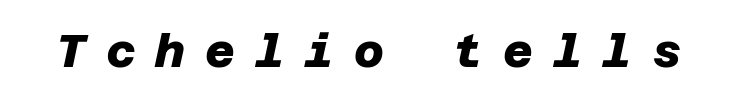
Q: Is the text bold? A: Yes.
Q: Is the typeface a serif or a sans-serif typeface? A: Sans-serif.
Q: Is the text underlined? A: No.
Q: Is the spacing between letters normal or unusually wide? A: Unusually wide.
Q: Width (condensed, normal, or wide)? A: Normal.
Q: Stroke contrast? A: Low.
Q: x-height? A: Large.
